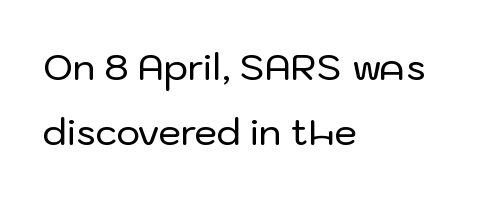
Q: Is the text italic (slanted)? A: No, it is upright.
Q: Is the typeface a serif or a sans-serif typeface? A: Sans-serif.
Q: Is the text underlined? A: No.
Q: How is the paragraph aligned? A: Left-aligned.
Q: Is the spacing between letters normal or unusually wide? A: Normal.
Q: Width (condensed, normal, or wide)? A: Normal.
Q: Stroke contrast? A: Low.
Q: x-height? A: Medium.
Q: Monospaced? A: No.
